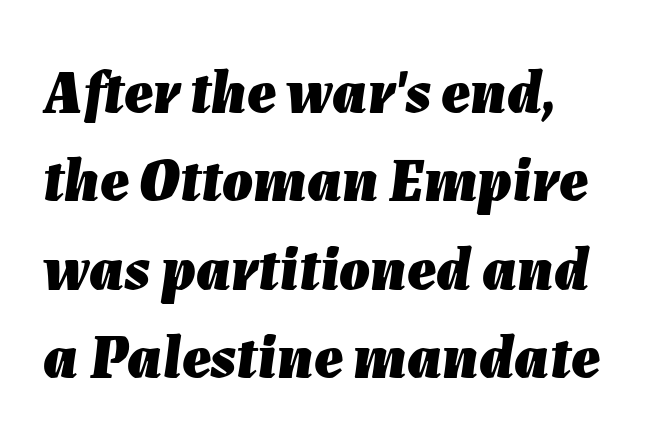
{"italic": "yes", "lean": "right", "slant_degrees": 7, "bold": "yes", "weight": "heavy", "width": "normal", "stroke_contrast": "low", "x_height": "medium", "monospaced": "no", "underline": "no", "line_spacing": "normal", "line_spacing_ratio": 1.45, "letter_spacing": "normal", "letter_spacing_em": 0.0, "glyph_px": 61}
